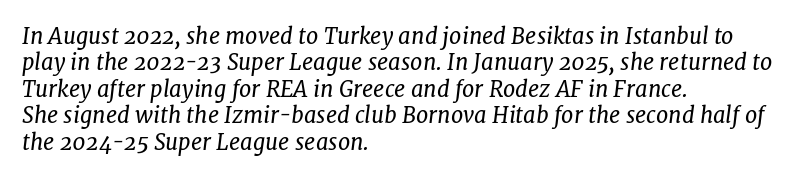
Q: Is the text bold? A: No.
Q: Is the text italic (slanted)? A: Yes, it leans right by about 7 degrees.
Q: Is the text underlined? A: No.
Q: How is the paragraph aligned? A: Left-aligned.
Q: Is the spacing between letters normal or unusually wide? A: Normal.
